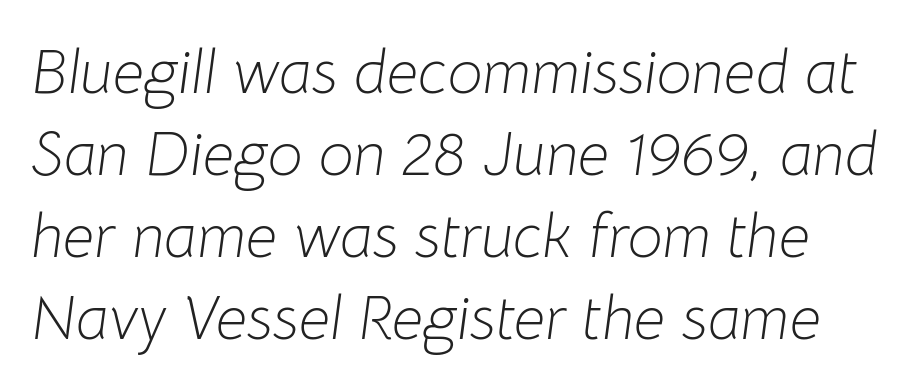
Honestly, the letter spacing is just normal — you wouldn't notice it. The strokes are not fattened; the text isn't bold. Varying glyph widths throughout — classic text-font behaviour. Does the lettering tilt? It does — this is italic. The passage shown stacks its lines at a standard gap.
